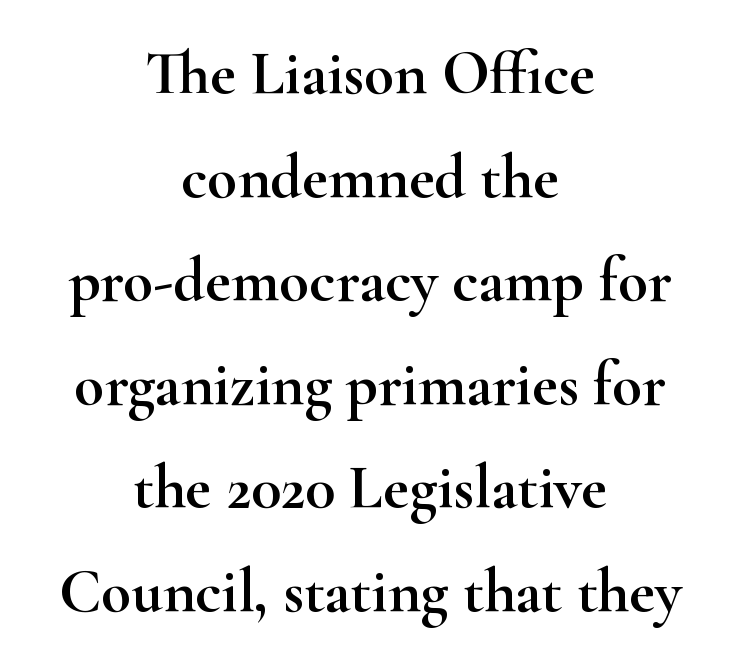
If you measured baseline to baseline, you'd find a middling distance. Underlining? Definitely not there. Proportional: the letters do not fall into vertical columns. Each word holds together tightly as a unit, with standard inter-letter gaps. Alignment: centered.
